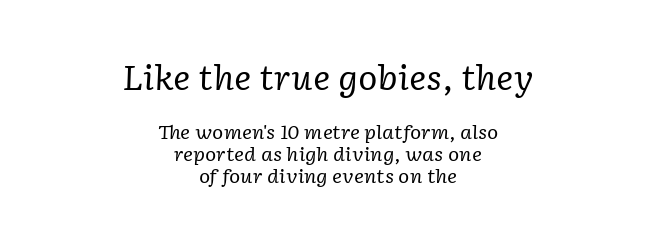
{"serif": "yes", "italic": "yes", "lean": "right", "slant_degrees": 2, "bold": "no", "weight": "regular", "width": "normal", "stroke_contrast": "low", "x_height": "medium", "monospaced": "no", "underline": "no", "align": "center", "line_spacing_ratio": 1.17, "letter_spacing": "normal", "letter_spacing_em": 0.0, "larger_block": "first", "size_ratio": 1.74, "glyph_px": 33}
